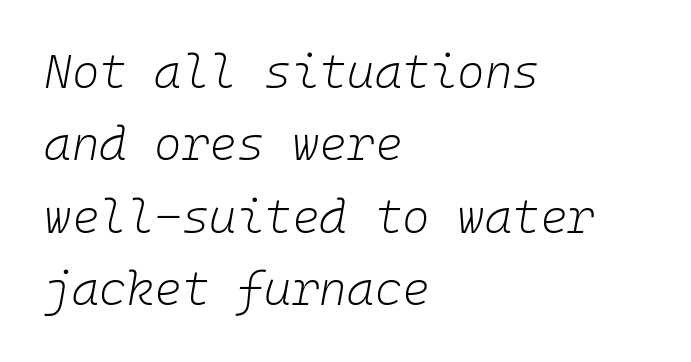
This sample keeps an unexceptional amount of space between lines. The characters are drawn with everyday or finer stroke widths. This sample uses an oblique cut, with every glyph tilted off the vertical. Check the space under the baseline: it is left empty.
